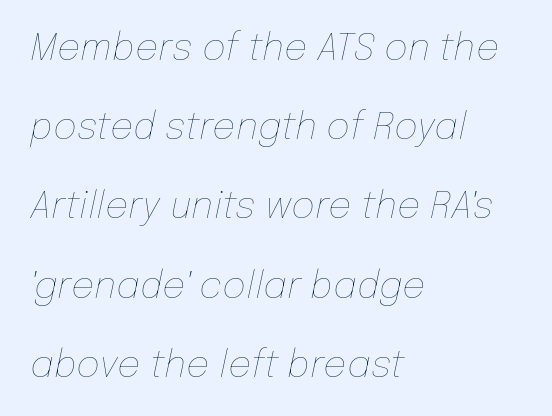
Nobody drew a line under any word here. Compared with ordinary roman type, these characters are visibly tilted. A typesetter would call this proportional, since set widths differ per character. The strokes carry an ordinary text weight at most.
